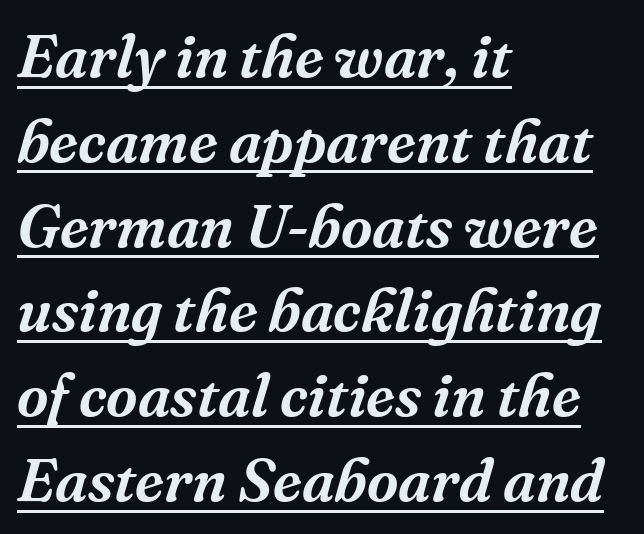
The image shows 61 px serif type, italic (leaning right); set left-aligned, normal line spacing (1.39x), normal letter spacing, underlined; medium stroke contrast and a medium x-height.
